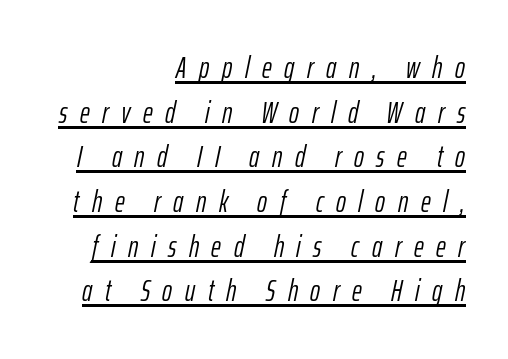
Q: Is the text bold? A: No.
Q: Is the text italic (slanted)? A: Yes, it leans right by about 12 degrees.
Q: Is the text underlined? A: Yes.
Q: How is the paragraph aligned? A: Right-aligned.
Q: Is the spacing between letters normal or unusually wide? A: Unusually wide.
Q: Is the spacing between lines tight, normal or loose? A: Normal.
Q: Width (condensed, normal, or wide)? A: Condensed.
Q: Stroke contrast? A: Low.
Q: x-height? A: Medium.
Q: Monospaced? A: No.
